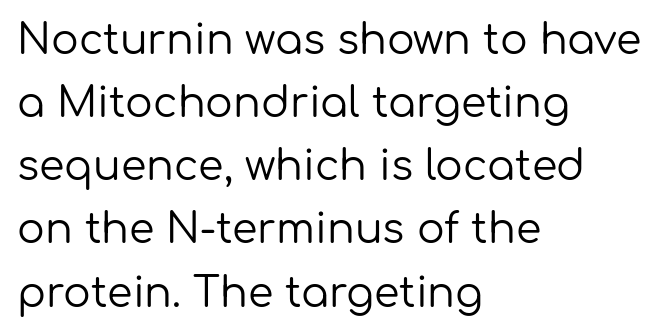
{"serif": "no", "italic": "no", "bold": "no", "weight": "regular", "width": "normal", "stroke_contrast": "low", "x_height": "medium", "monospaced": "no", "underline": "no", "align": "left", "line_spacing": "normal", "line_spacing_ratio": 1.54, "letter_spacing": "normal", "letter_spacing_em": 0.0, "glyph_px": 41}
